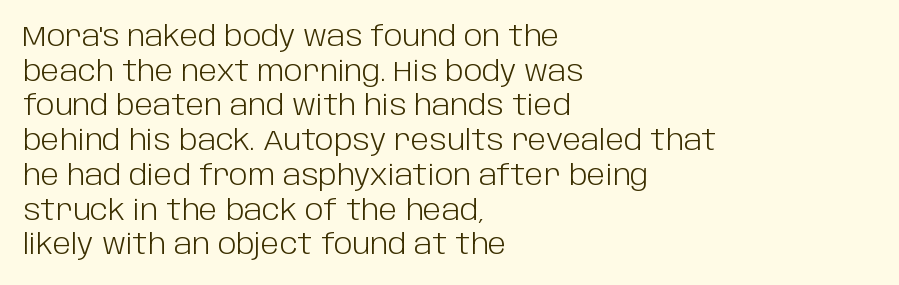
{"serif": "no", "italic": "no", "bold": "no", "weight": "light", "width": "normal", "stroke_contrast": "low", "x_height": "large", "monospaced": "no", "underline": "no", "align": "left", "line_spacing_ratio": 1.24, "letter_spacing": "normal", "letter_spacing_em": 0.0, "glyph_px": 28}
